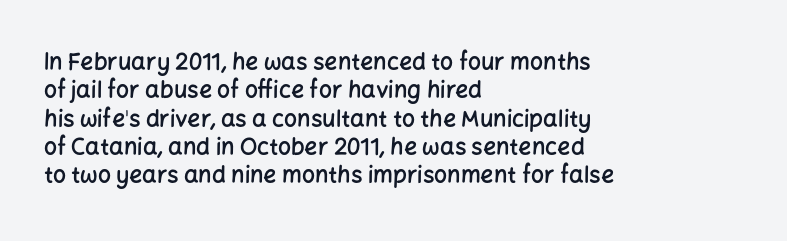
{"italic": "no", "bold": "semi", "underline": "no", "align": "left", "line_spacing_ratio": 1.23, "letter_spacing": "normal", "letter_spacing_em": 0.0, "glyph_px": 23}
